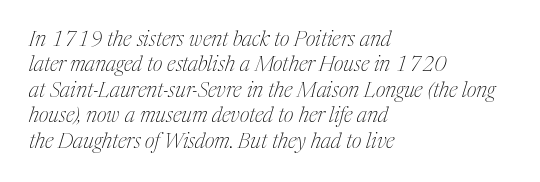
Q: Is the text bold? A: No.
Q: Is the text italic (slanted)? A: Yes, it leans right by about 17 degrees.
Q: Is the text underlined? A: No.
Q: How is the paragraph aligned? A: Left-aligned.
Q: Is the spacing between letters normal or unusually wide? A: Normal.
